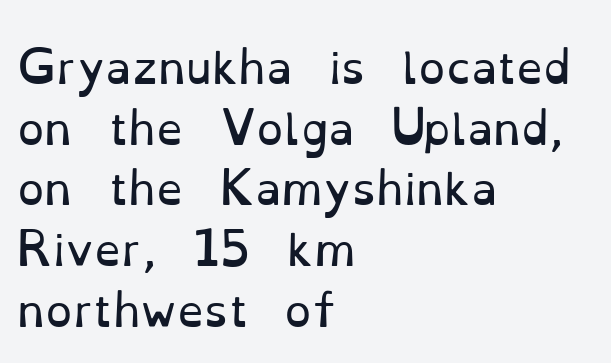
{"serif": "yes", "italic": "no", "bold": "no", "weight": "regular", "width": "normal", "stroke_contrast": "low", "x_height": "small", "monospaced": "no", "underline": "no", "align": "left", "line_spacing": "normal", "line_spacing_ratio": 1.41, "letter_spacing": "normal", "letter_spacing_em": 0.0, "glyph_px": 43}
